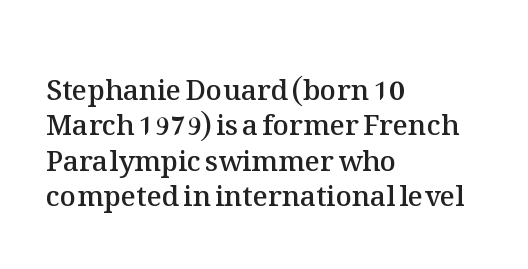
Q: Is the text bold? A: Semi-bold.
Q: Is the text italic (slanted)? A: No, it is upright.
Q: Is the text underlined? A: No.
Q: How is the paragraph aligned? A: Left-aligned.
Q: Is the spacing between letters normal or unusually wide? A: Normal.
Q: Is the spacing between lines tight, normal or loose? A: Normal.
Q: Width (condensed, normal, or wide)? A: Normal.
Q: Stroke contrast? A: Medium.
Q: x-height? A: Medium.
Q: Monospaced? A: No.
